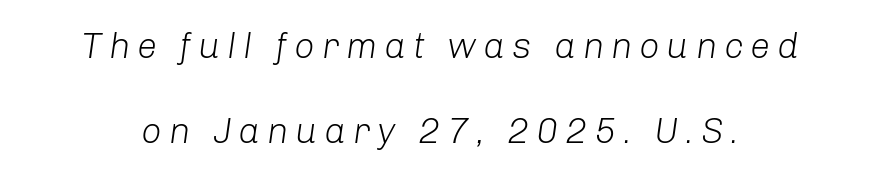
Q: Is the text bold? A: No.
Q: Is the text italic (slanted)? A: Yes, it leans right by about 8 degrees.
Q: Is the text underlined? A: No.
Q: Is the spacing between lines tight, normal or loose? A: Loose.
Q: Width (condensed, normal, or wide)? A: Normal.
Q: Stroke contrast? A: Low.
Q: x-height? A: Medium.
Q: Monospaced? A: No.
